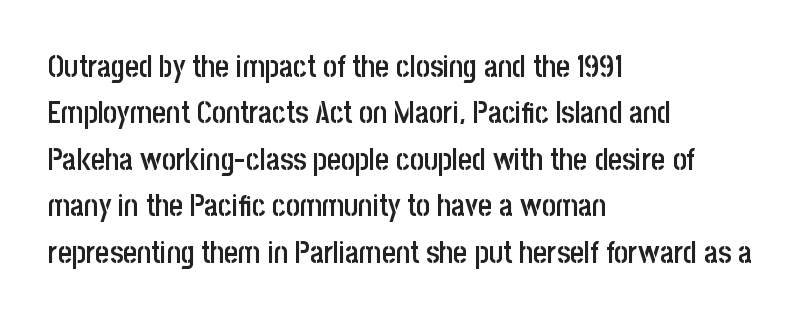
The image shows 30 px semibold, condensed sans-serif type, upright; set left-aligned, normal line spacing (1.55x), normal letter spacing, not underlined; low stroke contrast and a large x-height.
